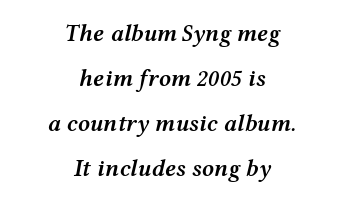
The image shows 24 px text type, italic (leaning right); set centered, line spacing 1.87x, normal letter spacing, not underlined.
